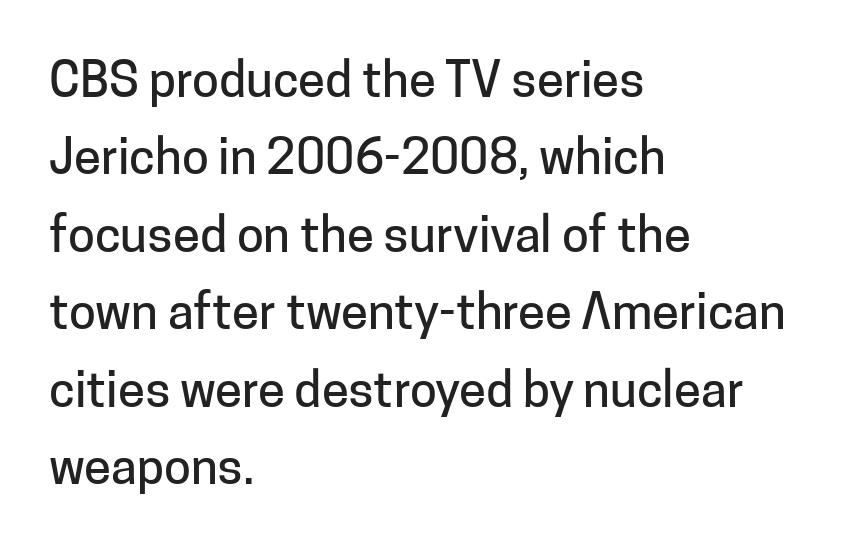
The image shows 49 px sans-serif type, upright; set left-aligned, normal line spacing (1.58x), normal letter spacing, not underlined; low stroke contrast and a medium x-height.
